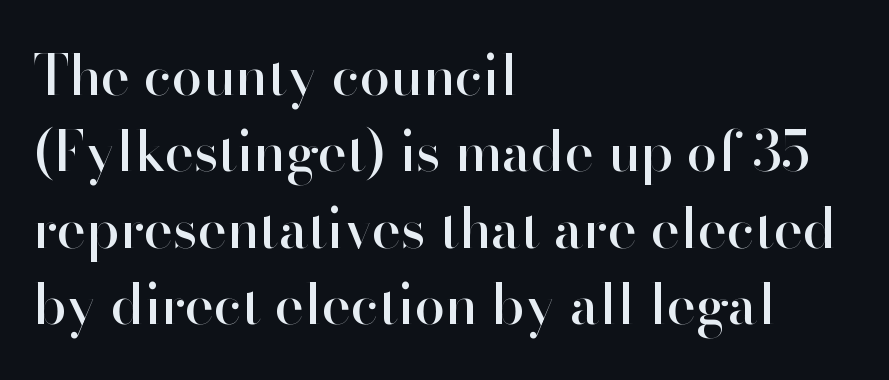
Q: Is the text italic (slanted)? A: No, it is upright.
Q: Is the typeface a serif or a sans-serif typeface? A: Sans-serif.
Q: Is the text underlined? A: No.
Q: How is the paragraph aligned? A: Left-aligned.
Q: Is the spacing between letters normal or unusually wide? A: Normal.
Q: Is the spacing between lines tight, normal or loose? A: Normal.
Q: Width (condensed, normal, or wide)? A: Normal.
Q: Stroke contrast? A: High.
Q: x-height? A: Small.
Q: Monospaced? A: No.
